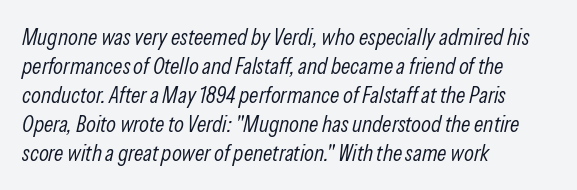
Q: Is the text bold? A: No.
Q: Is the text italic (slanted)? A: Yes, it leans right by about 13 degrees.
Q: Is the text underlined? A: No.
Q: How is the paragraph aligned? A: Left-aligned.
Q: Is the spacing between letters normal or unusually wide? A: Normal.
Q: Is the spacing between lines tight, normal or loose? A: Normal.
